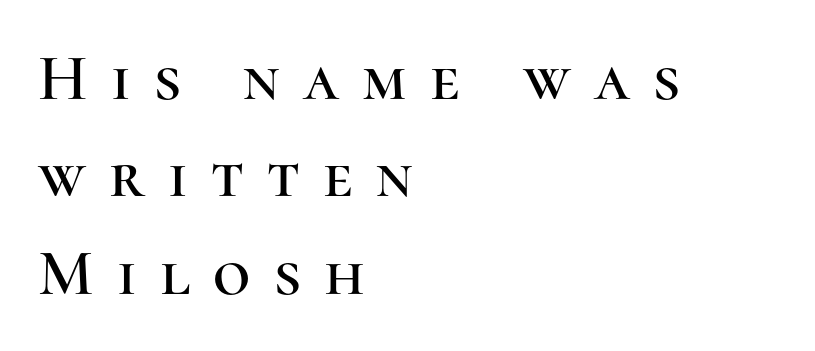
Q: Is the text italic (slanted)? A: No, it is upright.
Q: Is the typeface a serif or a sans-serif typeface? A: Serif.
Q: Is the text underlined? A: No.
Q: How is the paragraph aligned? A: Left-aligned.
Q: Is the spacing between letters normal or unusually wide? A: Unusually wide.
Q: Is the spacing between lines tight, normal or loose? A: Normal.
Q: Width (condensed, normal, or wide)? A: Normal.
Q: Stroke contrast? A: High.
Q: x-height? A: Medium.
Q: Monospaced? A: No.
